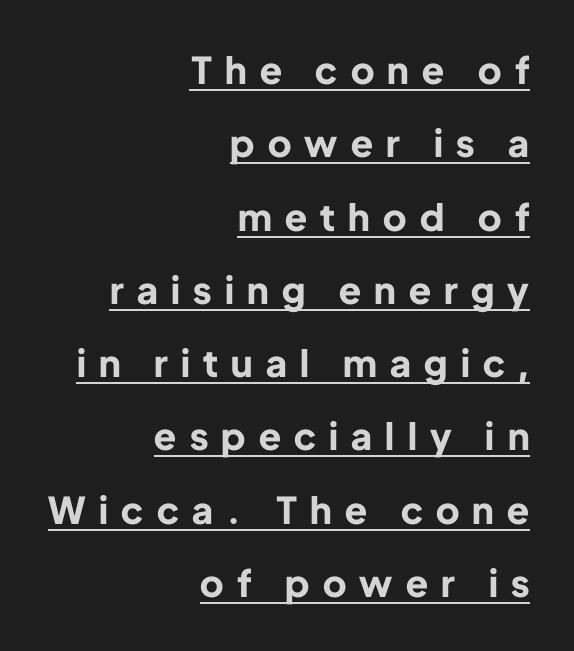
{"serif": "no", "italic": "no", "bold": "yes", "weight": "bold", "width": "normal", "stroke_contrast": "low", "x_height": "medium", "monospaced": "no", "underline": "yes", "align": "right", "line_spacing": "loose", "line_spacing_ratio": 1.98, "letter_spacing": "wide", "letter_spacing_em": 0.36, "glyph_px": 37}
